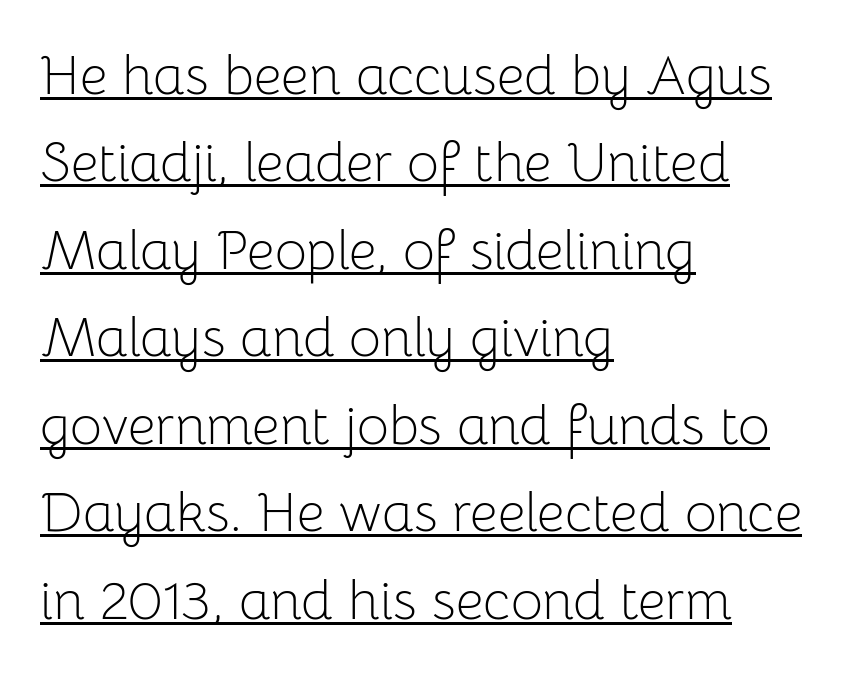
Q: Is the text bold? A: No.
Q: Is the text italic (slanted)? A: No, it is upright.
Q: Is the typeface a serif or a sans-serif typeface? A: Sans-serif.
Q: Is the text underlined? A: Yes.
Q: How is the paragraph aligned? A: Left-aligned.
Q: Is the spacing between letters normal or unusually wide? A: Normal.
Q: Is the spacing between lines tight, normal or loose? A: Normal.
Q: Width (condensed, normal, or wide)? A: Normal.
Q: Stroke contrast? A: Low.
Q: x-height? A: Medium.
Q: Monospaced? A: No.
